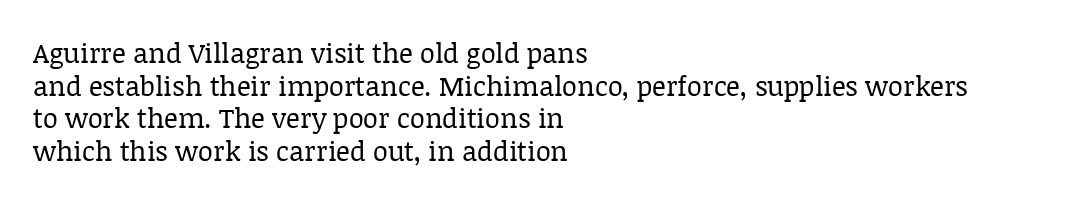
{"italic": "no", "bold": "no", "underline": "no", "align": "left", "line_spacing_ratio": 1.21, "letter_spacing": "normal", "letter_spacing_em": 0.0, "glyph_px": 27}
